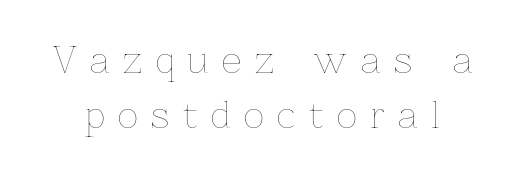
The typography opts for an upright posture over an oblique one. A typesetter would call this heavily tracked-out type. The characters are drawn with everyday or finer stroke widths. Is this a fixed-width face? No — the glyphs have proportional, varying widths. This block has exactly the height ordinary leading produces.
